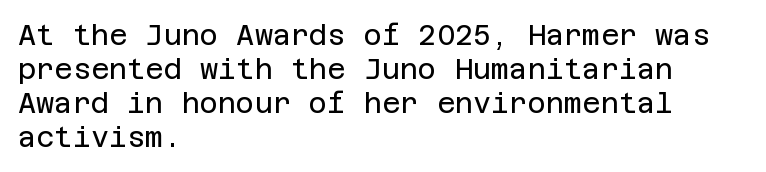
Rendered with straight, roman letterforms. The tracking reads as untouched default to a designer's eye. The rendering shows plain stroke endings on the letterforms — a sans-serif design. Is this a heavy cut? Hardly; it is regular or lighter.
